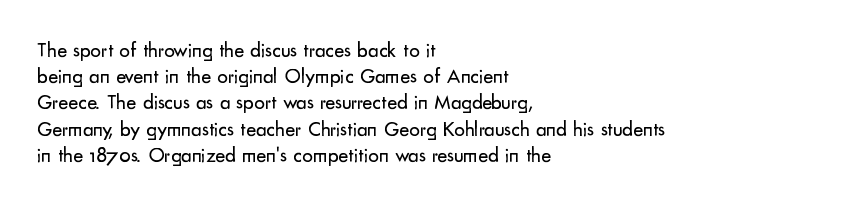
The image shows 21 px text type, upright; set left-aligned, normal line spacing (1.25x), normal letter spacing, not underlined.
